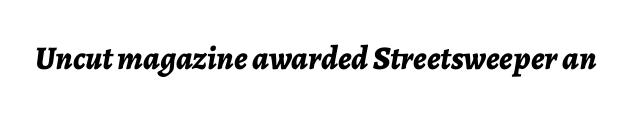
The image shows 33 px bold type, italic (leaning right); set normal letter spacing, not underlined; low stroke contrast and a medium x-height.
